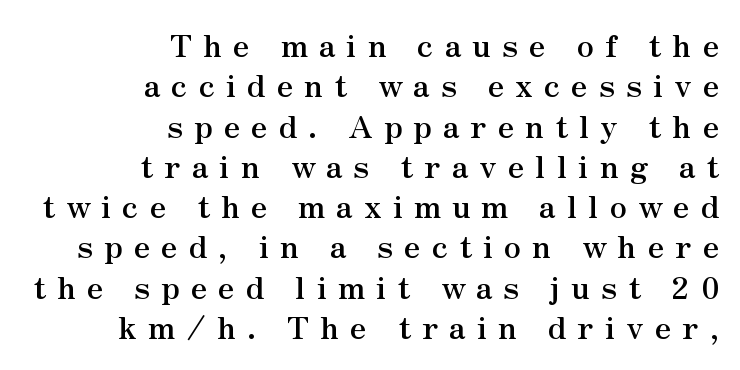
{"serif": "yes", "italic": "no", "bold": "yes", "weight": "semibold", "width": "normal", "stroke_contrast": "medium", "x_height": "small", "monospaced": "no", "underline": "no", "align": "right", "line_spacing": "normal", "line_spacing_ratio": 1.3, "letter_spacing": "wide", "letter_spacing_em": 0.36, "glyph_px": 31}
